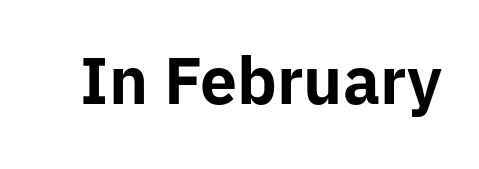
Quick note: not italic, upright. The letters are bold, with thick, heavy strokes. Any mark beneath the type? The region is blank. Here the designer chose a conventional face with non-uniform glyph widths.
